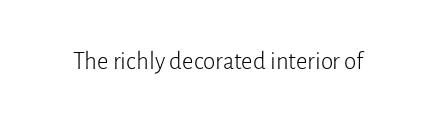
{"italic": "no", "bold": "no", "underline": "no", "letter_spacing": "normal", "letter_spacing_em": 0.0, "glyph_px": 25}
